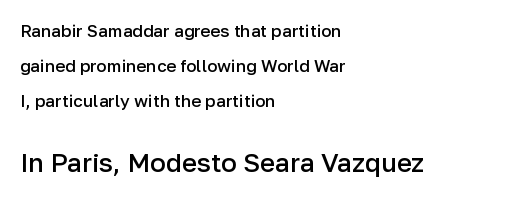
Q: Is the text bold? A: Semi-bold.
Q: Is the text italic (slanted)? A: No, it is upright.
Q: Is the text underlined? A: No.
Q: How is the paragraph aligned? A: Left-aligned.
Q: Is the spacing between letters normal or unusually wide? A: Normal.
Q: Is the spacing between lines tight, normal or loose? A: Loose.
Q: Which block of text is set in a larger size, the first (top) or the second (bottom)? A: The second (bottom) one.
